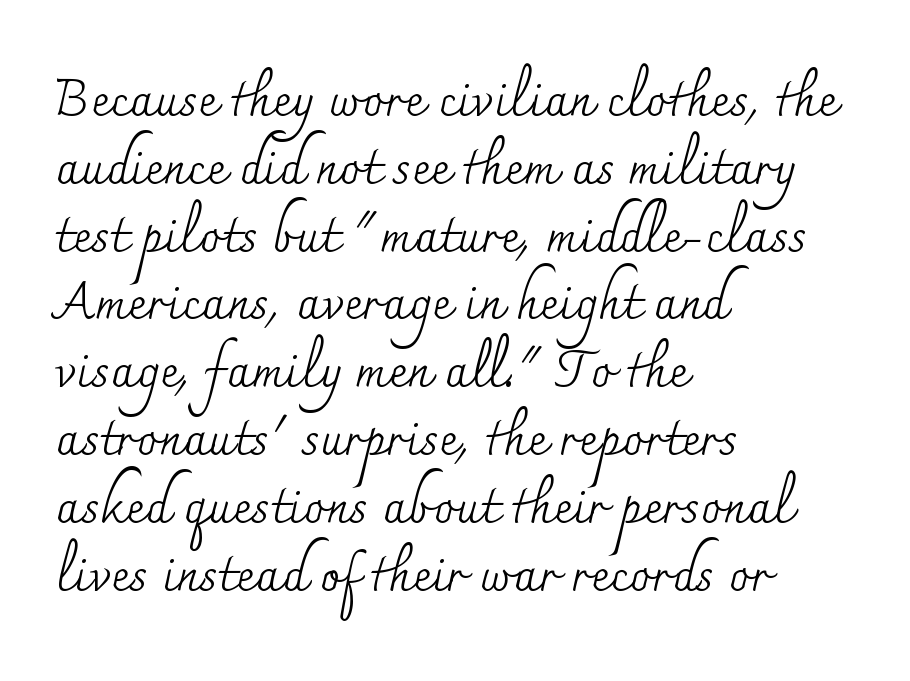
The image shows 51 px regular-weight serif type; set left-aligned, normal line spacing (1.33x), normal letter spacing, not underlined; medium stroke contrast and a small x-height.
